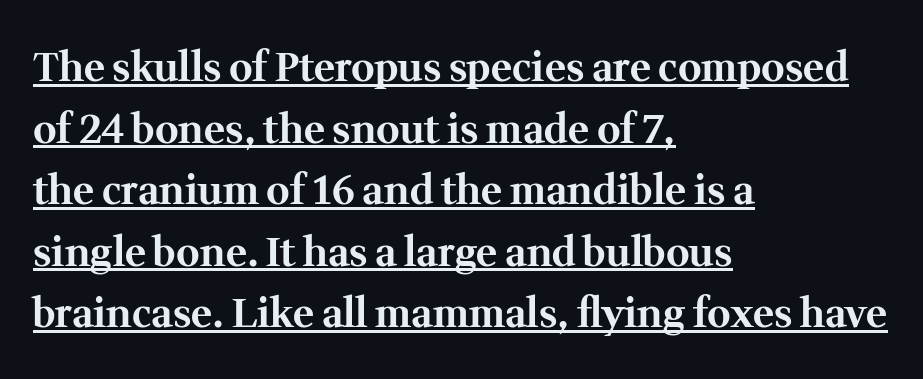
The type sits square on the baseline with zero lean. Stroke thickness is high; the sample reads as a true bold. Baseline-to-baseline distance is the conventional proportion of letter height. All the whitespace from short lines collects on the right. Type style note: has serifs. The tracking reads as untouched default to a designer's eye.
